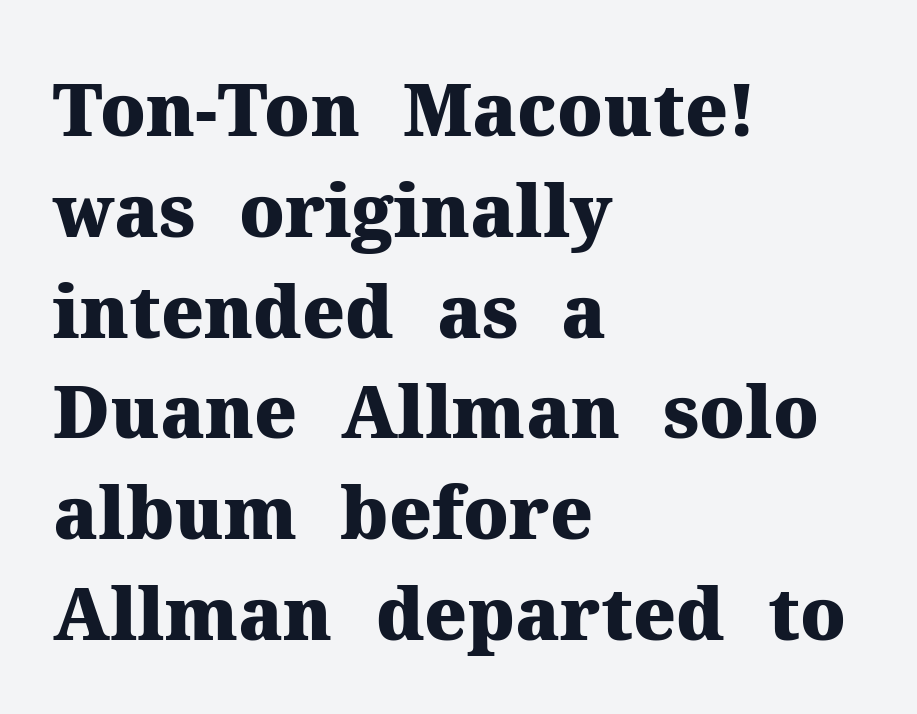
The image shows 72 px heavy serif type, upright; set left-aligned, normal line spacing (1.4x), normal letter spacing, not underlined; medium stroke contrast and a medium x-height.
